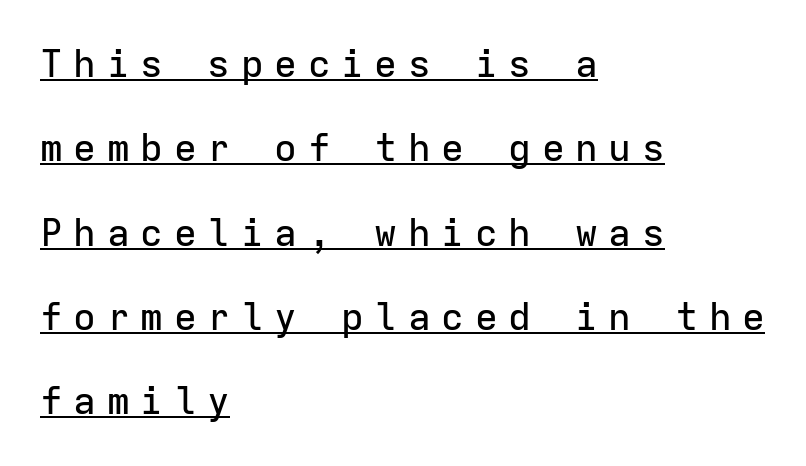
Every character here occupies the same horizontal width, giving the sample a typewriter-like rhythm. Observe the absence of serifs on each vertical stroke in this sample. The lines are spread far apart with generous leading. A continuous stroke trails under the words, as in a hyperlink. If you drew a line through each stem, it would be perfectly vertical.
